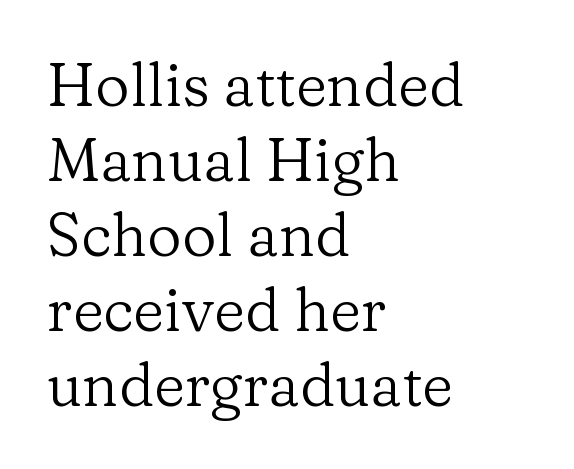
Whoever set this chose a conventional vertical rhythm. Typeset ragged right — the left edge is the straight one. On a weight scale, this lands at 450 or below. If you drew a line through each stem, it would be perfectly vertical. Any mark beneath the type? The region is blank.
